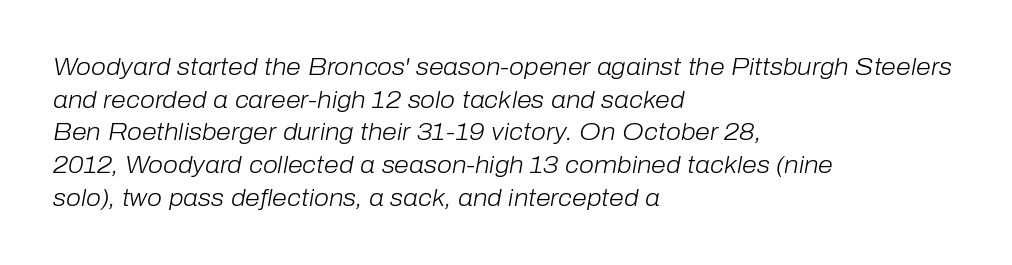
{"italic": "yes", "lean": "right", "slant_degrees": 10, "bold": "no", "underline": "no", "align": "left", "line_spacing": "normal", "line_spacing_ratio": 1.36, "letter_spacing": "normal", "letter_spacing_em": 0.0, "glyph_px": 24}
